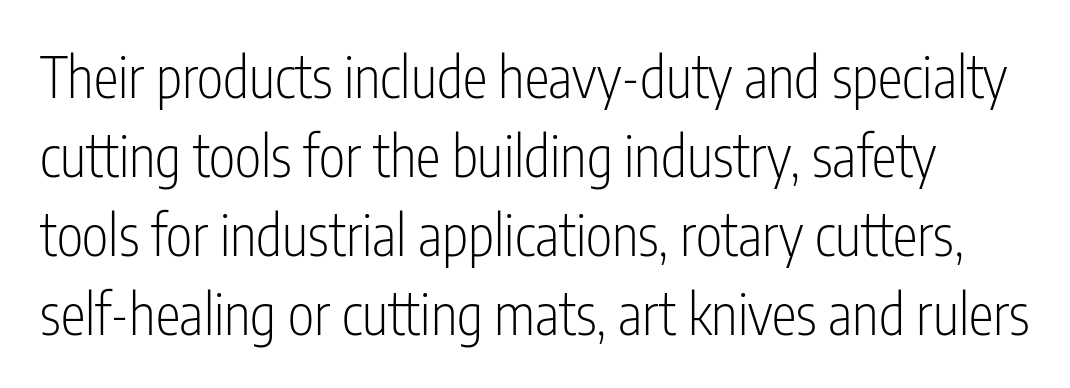
{"serif": "no", "italic": "no", "bold": "no", "weight": "light", "width": "condensed", "stroke_contrast": "low", "x_height": "medium", "monospaced": "no", "underline": "no", "line_spacing": "normal", "line_spacing_ratio": 1.41, "letter_spacing": "normal", "letter_spacing_em": 0.0, "glyph_px": 56}
